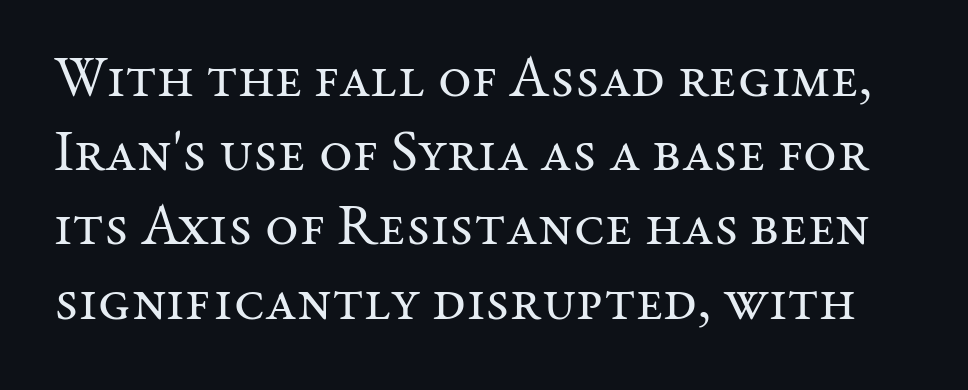
Q: Is the text bold? A: No.
Q: Is the text italic (slanted)? A: No, it is upright.
Q: Is the typeface a serif or a sans-serif typeface? A: Serif.
Q: Is the text underlined? A: No.
Q: Is the spacing between letters normal or unusually wide? A: Normal.
Q: Is the spacing between lines tight, normal or loose? A: Normal.
Q: Width (condensed, normal, or wide)? A: Normal.
Q: Stroke contrast? A: Medium.
Q: x-height? A: Medium.
Q: Monospaced? A: No.
